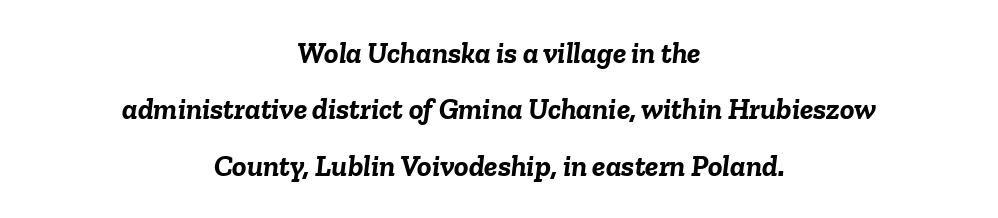
{"italic": "yes", "lean": "right", "slant_degrees": 6, "bold": "yes", "weight": "semibold", "width": "normal", "stroke_contrast": "low", "x_height": "medium", "monospaced": "no", "underline": "no", "align": "center", "line_spacing_ratio": 1.88, "letter_spacing": "normal", "letter_spacing_em": 0.0, "glyph_px": 30}
